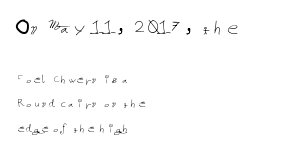
Q: Is the text bold? A: No.
Q: Is the text italic (slanted)? A: No, it is upright.
Q: Is the text underlined? A: No.
Q: How is the paragraph aligned? A: Left-aligned.
Q: Is the spacing between letters normal or unusually wide? A: Normal.
Q: Which block of text is set in a larger size, the first (top) or the second (bottom)? A: The first (top) one.
